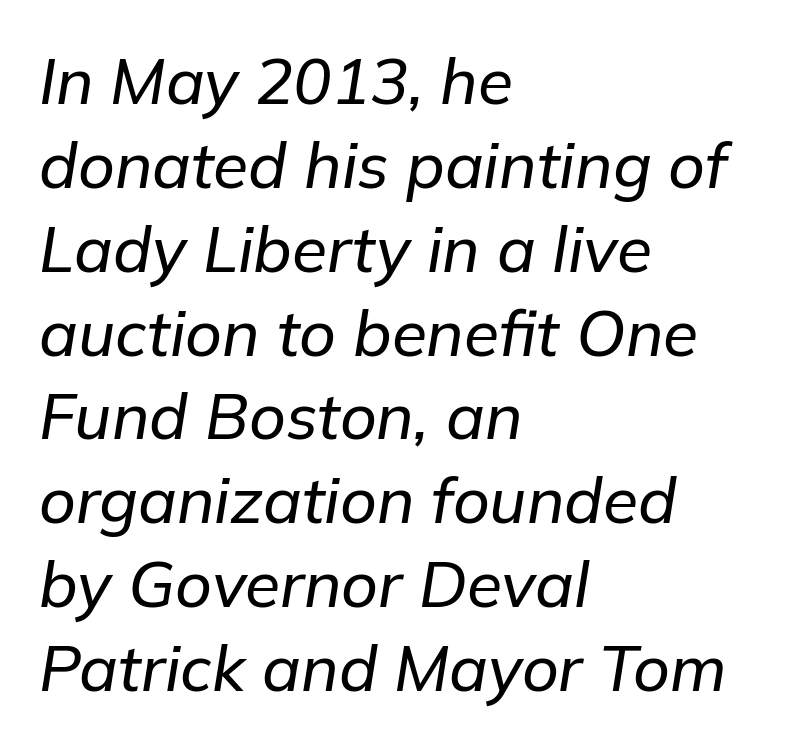
Plain, unruled lines of type. You could not count columns in this text — the font is proportionally spaced. Is there much room between lines? A standard amount, neither cramped nor airy. Compared with typical body copy, the letter spacing here is the same. Characters are canted at an angle relative to the baseline's perpendicular. Which margin do the lines hug? The left one — the right edge is uneven.
